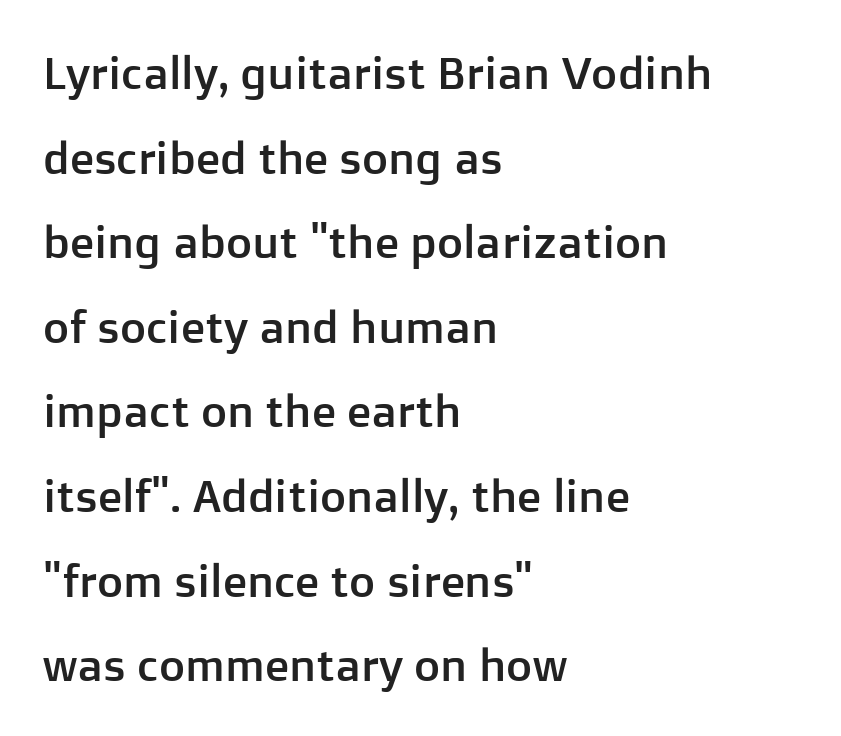
The image shows 45 px sans-serif type, upright; set left-aligned, line spacing 1.88x, normal letter spacing, not underlined; low stroke contrast and a medium x-height.
